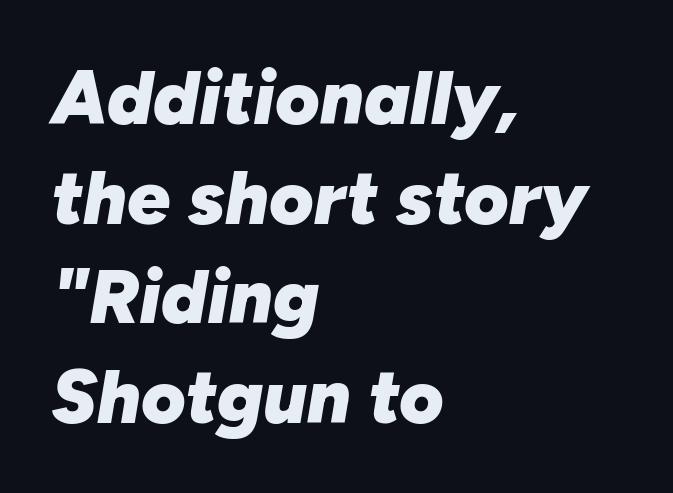
The image shows 76 px heavy type, italic (leaning right); set left-aligned, normal line spacing (1.31x), normal letter spacing, not underlined; low stroke contrast and a medium x-height.
